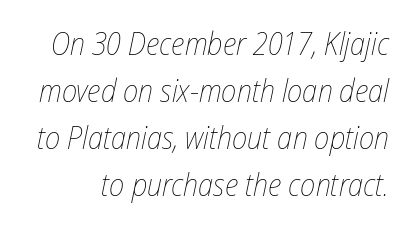
The image shows 31 px thin, condensed type, italic (leaning right); set normal line spacing (1.52x), normal letter spacing, not underlined; low stroke contrast and a medium x-height.
